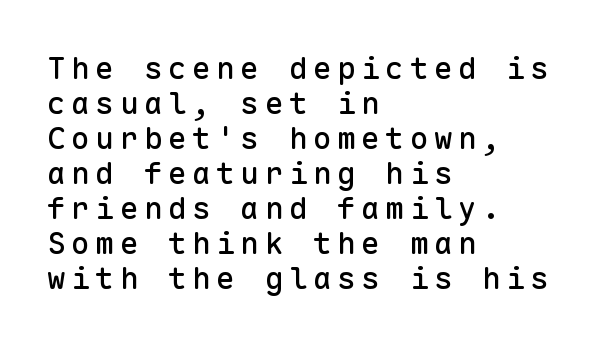
{"serif": "no", "italic": "no", "width": "normal", "stroke_contrast": "low", "x_height": "medium", "monospaced": "yes", "underline": "no", "align": "left", "line_spacing": "tight", "line_spacing_ratio": 1.13, "glyph_px": 31}
